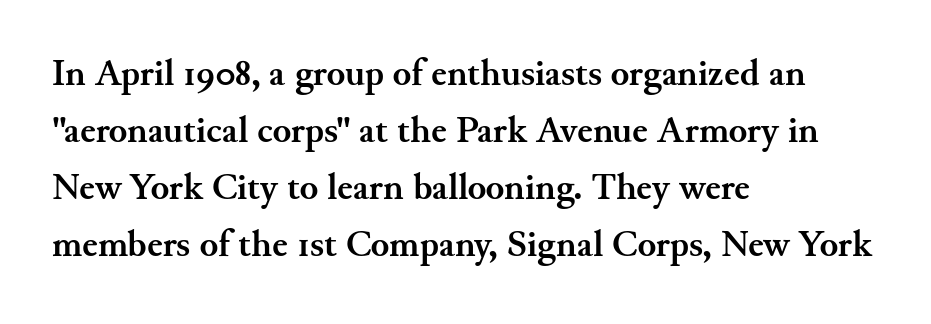
Q: Is the text bold? A: Yes.
Q: Is the text italic (slanted)? A: No, it is upright.
Q: Is the typeface a serif or a sans-serif typeface? A: Serif.
Q: Is the text underlined? A: No.
Q: How is the paragraph aligned? A: Left-aligned.
Q: Is the spacing between letters normal or unusually wide? A: Normal.
Q: Is the spacing between lines tight, normal or loose? A: Normal.
Q: Width (condensed, normal, or wide)? A: Normal.
Q: Stroke contrast? A: Medium.
Q: x-height? A: Small.
Q: Monospaced? A: No.
